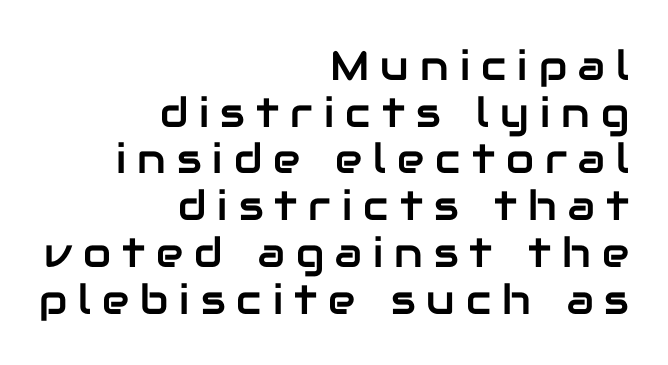
Q: Is the text italic (slanted)? A: No, it is upright.
Q: Is the typeface a serif or a sans-serif typeface? A: Sans-serif.
Q: Is the text underlined? A: No.
Q: How is the paragraph aligned? A: Right-aligned.
Q: Is the spacing between letters normal or unusually wide? A: Unusually wide.
Q: Is the spacing between lines tight, normal or loose? A: Tight.
Q: Width (condensed, normal, or wide)? A: Normal.
Q: Stroke contrast? A: Low.
Q: x-height? A: Medium.
Q: Monospaced? A: No.
